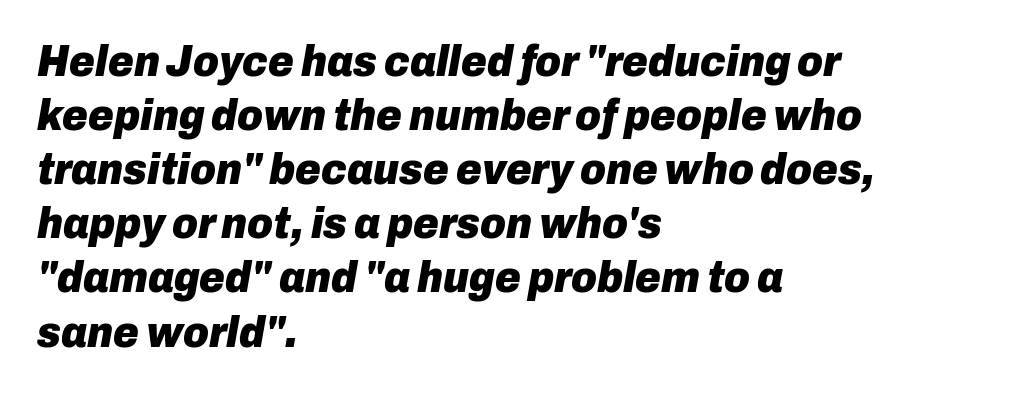
Here the designer chose a conventional face with non-uniform glyph widths. The face used here is rendered with its standard letterfit. This sample is left-justified, so line endings fall wherever the words run out. Has an underline been added? It has not. Is the type slanted? Yes — the strokes lean at a clear angle.
